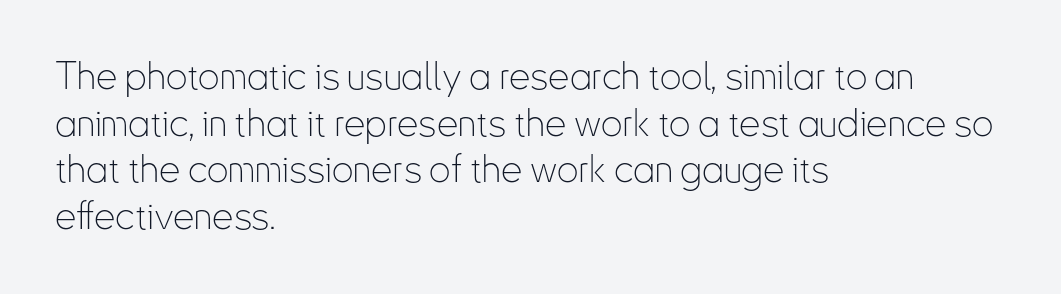
Q: Is the text bold? A: No.
Q: Is the text italic (slanted)? A: No, it is upright.
Q: Is the typeface a serif or a sans-serif typeface? A: Sans-serif.
Q: Is the text underlined? A: No.
Q: How is the paragraph aligned? A: Left-aligned.
Q: Is the spacing between letters normal or unusually wide? A: Normal.
Q: Width (condensed, normal, or wide)? A: Condensed.
Q: Stroke contrast? A: Low.
Q: x-height? A: Small.
Q: Monospaced? A: No.
